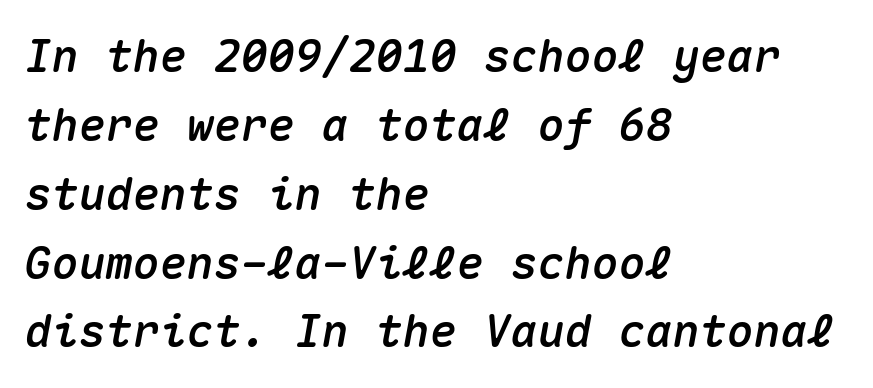
{"italic": "yes", "lean": "right", "slant_degrees": 10, "width": "normal", "stroke_contrast": "medium", "x_height": "medium", "monospaced": "yes", "underline": "no", "align": "left", "line_spacing": "normal", "line_spacing_ratio": 1.53, "letter_spacing": "normal", "letter_spacing_em": 0.0, "glyph_px": 45}
